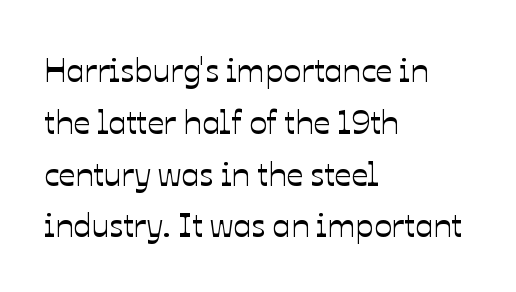
Q: Is the text italic (slanted)? A: No, it is upright.
Q: Is the text underlined? A: No.
Q: How is the paragraph aligned? A: Left-aligned.
Q: Is the spacing between letters normal or unusually wide? A: Normal.
Q: Is the spacing between lines tight, normal or loose? A: Normal.
Q: Width (condensed, normal, or wide)? A: Normal.
Q: Stroke contrast? A: Low.
Q: x-height? A: Medium.
Q: Monospaced? A: No.
